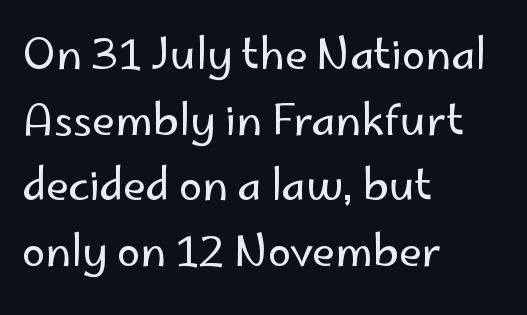
{"serif": "no", "italic": "no", "bold": "no", "weight": "regular", "width": "normal", "stroke_contrast": "low", "x_height": "small", "monospaced": "no", "underline": "no", "align": "left", "line_spacing": "normal", "line_spacing_ratio": 1.56, "letter_spacing": "normal", "letter_spacing_em": 0.0, "glyph_px": 42}
